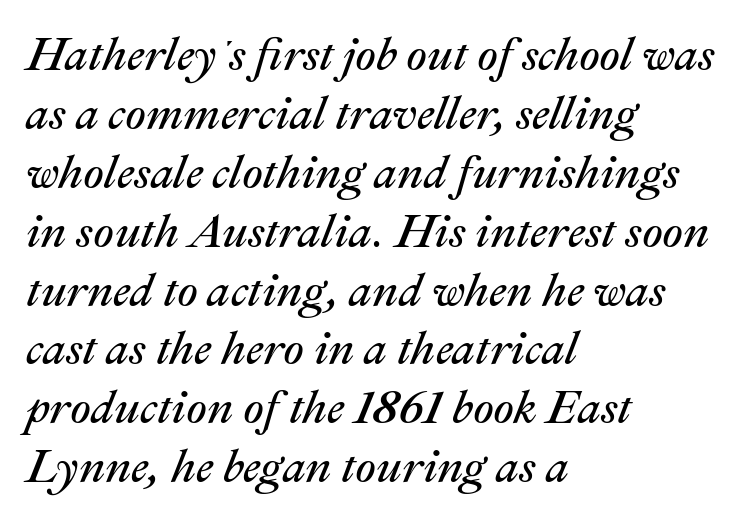
Q: Is the text bold? A: No.
Q: Is the text italic (slanted)? A: Yes, it leans right by about 22 degrees.
Q: Is the text underlined? A: No.
Q: How is the paragraph aligned? A: Left-aligned.
Q: Is the spacing between letters normal or unusually wide? A: Normal.
Q: Is the spacing between lines tight, normal or loose? A: Normal.
Q: Width (condensed, normal, or wide)? A: Normal.
Q: Stroke contrast? A: Medium.
Q: x-height? A: Medium.
Q: Monospaced? A: No.
